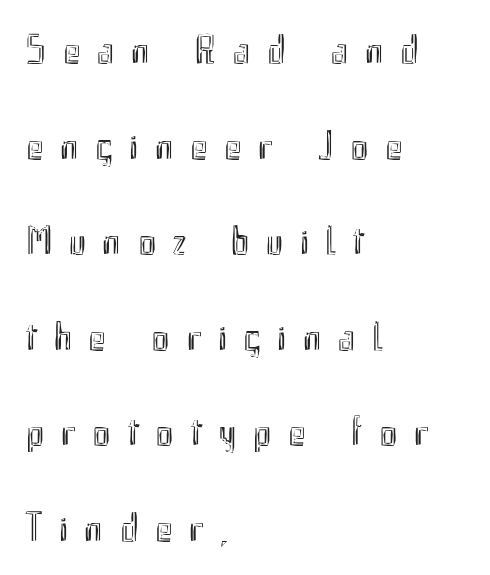
Unlike italic type, these characters show no tilt at all. Do the characters align in a grid? No, the font is proportional. Teacher's note: observe the even left margin — that is flush-left alignment. Only glyphs here, with clear space below each row. Regarding leading, the lines here are spaced well apart. Is the letter spacing exaggerated? Yes — the characters are pushed far apart.
